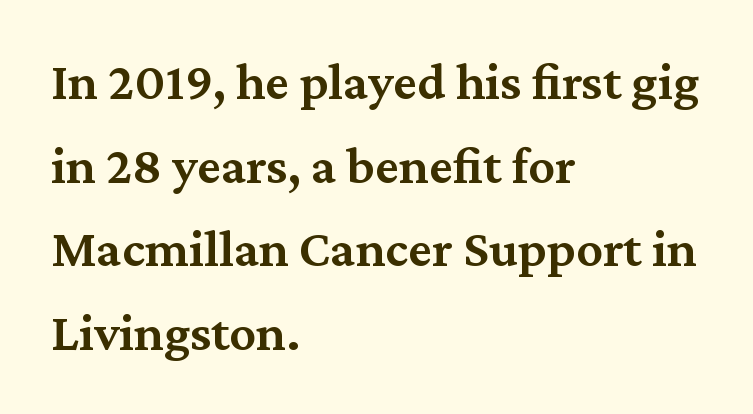
Q: Is the text bold? A: Semi-bold.
Q: Is the text italic (slanted)? A: No, it is upright.
Q: Is the typeface a serif or a sans-serif typeface? A: Serif.
Q: Is the text underlined? A: No.
Q: How is the paragraph aligned? A: Left-aligned.
Q: Is the spacing between letters normal or unusually wide? A: Normal.
Q: Is the spacing between lines tight, normal or loose? A: Normal.
Q: Width (condensed, normal, or wide)? A: Normal.
Q: Stroke contrast? A: Medium.
Q: x-height? A: Medium.
Q: Monospaced? A: No.
